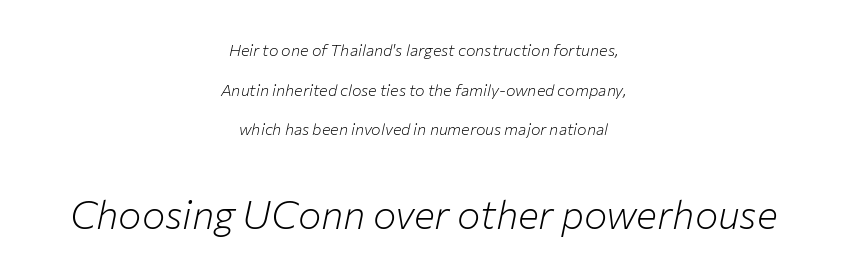
Q: Is the text bold? A: No.
Q: Is the text italic (slanted)? A: Yes, it leans right by about 12 degrees.
Q: Is the text underlined? A: No.
Q: How is the paragraph aligned? A: Centered.
Q: Is the spacing between letters normal or unusually wide? A: Normal.
Q: Is the spacing between lines tight, normal or loose? A: Loose.
Q: Which block of text is set in a larger size, the first (top) or the second (bottom)? A: The second (bottom) one.
Q: Width (condensed, normal, or wide)? A: Normal.
Q: Stroke contrast? A: Low.
Q: x-height? A: Medium.
Q: Monospaced? A: No.
